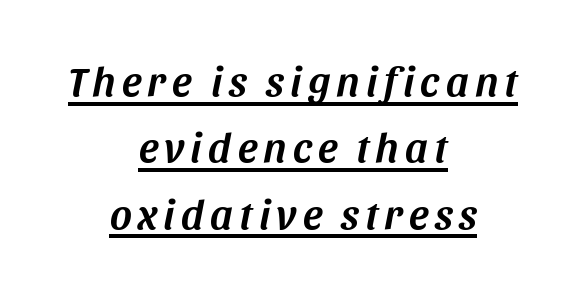
{"italic": "yes", "lean": "right", "slant_degrees": 11, "width": "normal", "stroke_contrast": "medium", "x_height": "large", "monospaced": "no", "underline": "yes", "align": "center", "line_spacing": "normal", "line_spacing_ratio": 1.58, "glyph_px": 42}
